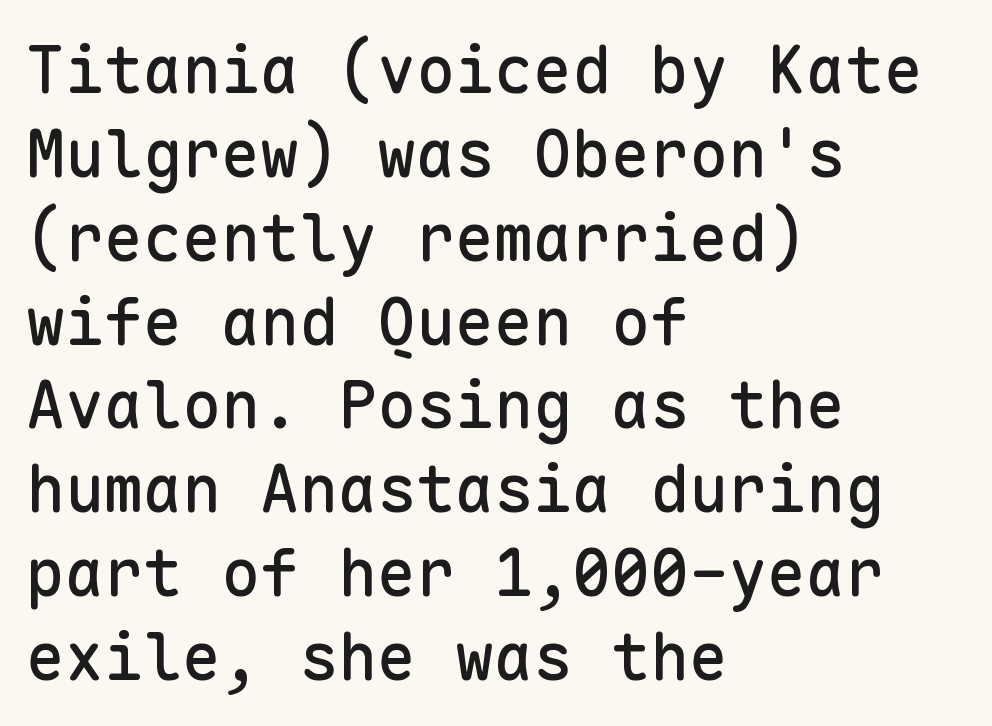
The image shows 65 px sans-serif type, upright, monospaced; set left-aligned, normal line spacing (1.29x), normal letter spacing, not underlined; low stroke contrast and a medium x-height.
